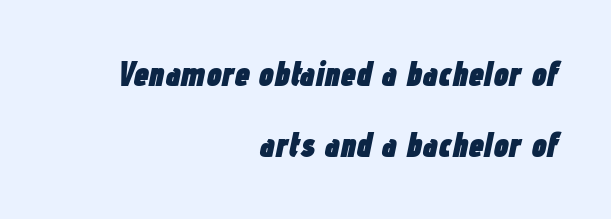
Spacing verdict: proportional, widths tailored to each character. Weight: bold. What stands out about the letter spacing? Nothing — it is the standard amount. The lines in this sample share a right terminus and differ only in where they begin. The space beneath each line is pristine and unruled. The vertical gap from one line to the next is large.
